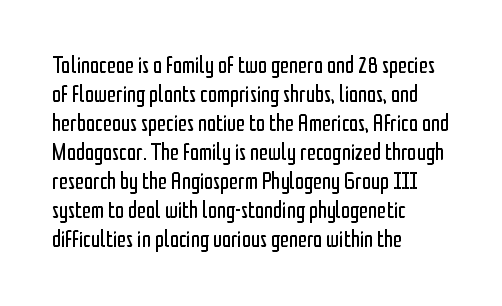
{"italic": "no", "bold": "no", "underline": "no", "align": "left", "line_spacing": "normal", "line_spacing_ratio": 1.26, "letter_spacing": "normal", "letter_spacing_em": 0.0, "glyph_px": 23}
